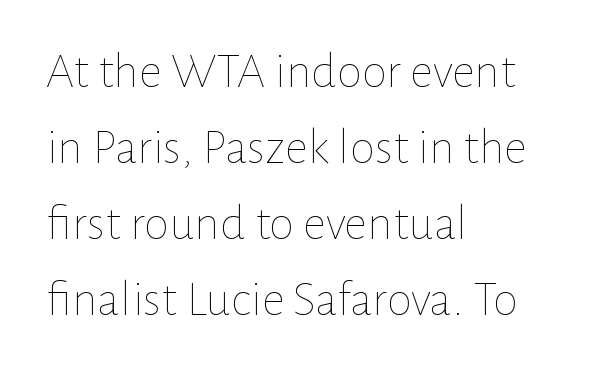
Here the designer chose a conventional face with non-uniform glyph widths. Reading down the block, your eye returns to a fixed left position each line. Does extra space separate the letters? No, they use regular spacing. Stroke thickness stays within the range of a standard reading face or lighter. Compared with typical paragraphs, the rows here are spaced about the same.
